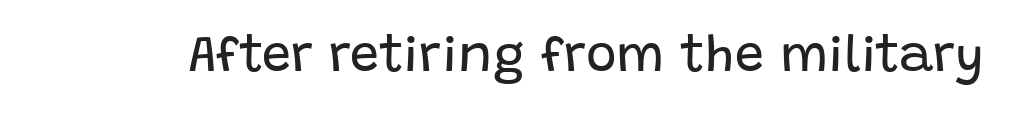
The image shows 52 px regular-weight sans-serif type, upright; set normal letter spacing, not underlined; low stroke contrast and a large x-height.
